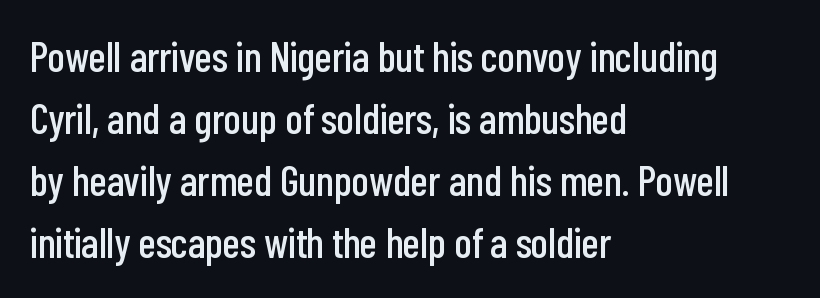
The characters display no serif detailing; their extremities are plain. This sample uses an upright cut, with every glyph sitting square on the baseline. Line beginnings align vertically; line endings do not. Glyph-to-glyph distance matches everyday printed text.
